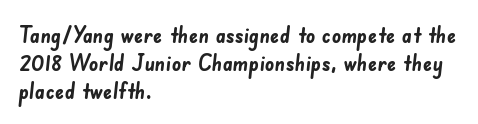
The image shows 23 px bold type; set left-aligned, line spacing 1.21x, normal letter spacing, not underlined.
